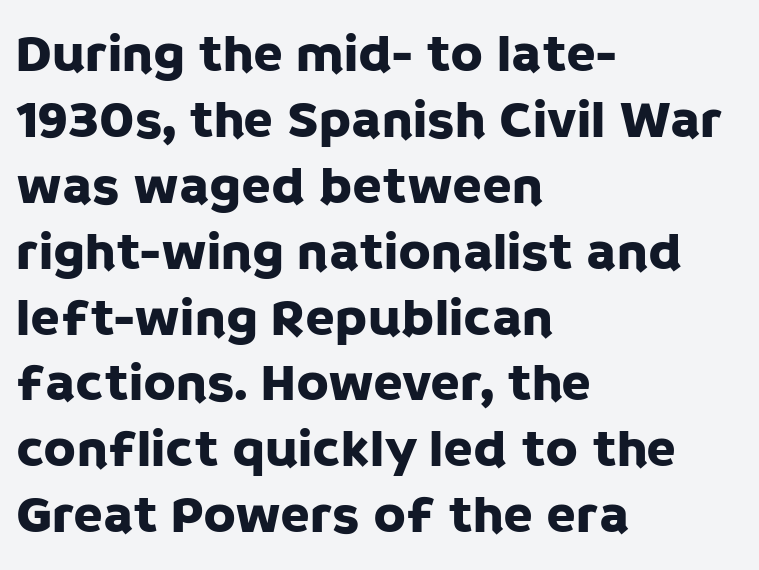
Short note: letters normally spaced. The passage shown is typeset with a sans-serif family. The axis of the letterforms is exactly vertical. Character widths vary here, with narrow letters taking less room than wide ones.
